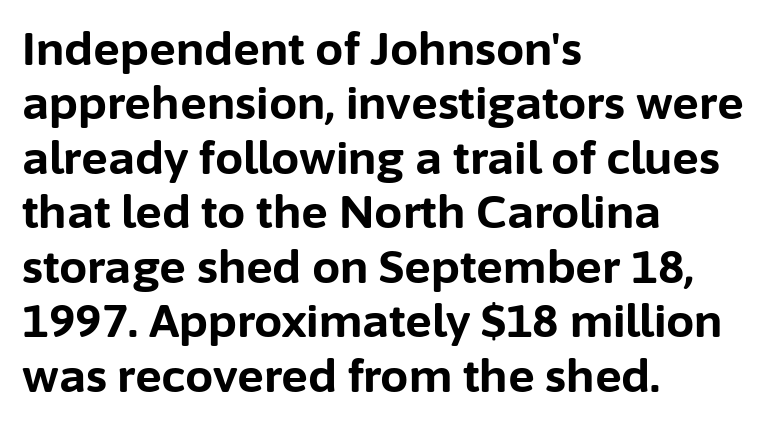
The image shows 45 px bold sans-serif type, upright; set left-aligned, line spacing 1.21x, normal letter spacing, not underlined; low stroke contrast and a medium x-height.
